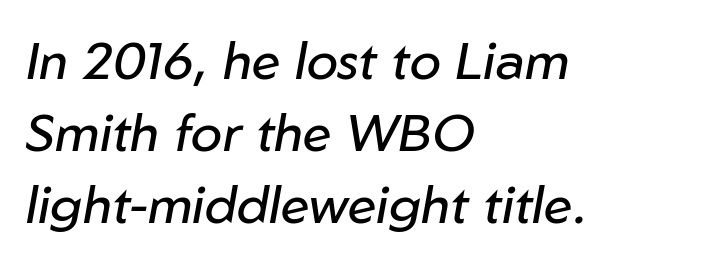
Which margin do the lines hug? The left one — the right edge is uneven. Compared with a typical body face, this is equally light or lighter still. The specimen omits any rule beneath the text block's lines. Every character sits at an angle, as italics do. The designer left line spacing at the default. The face used here is rendered with its standard letterfit.
